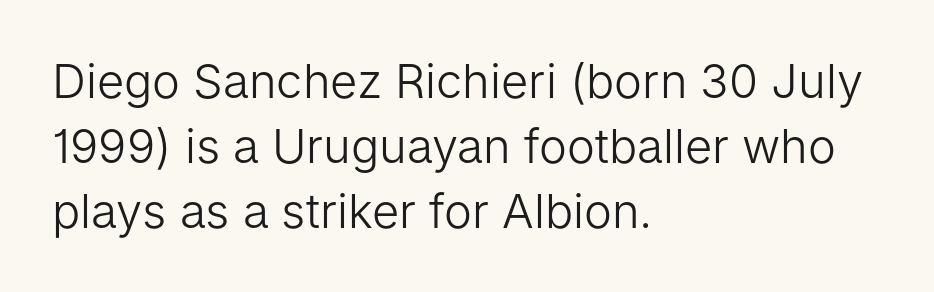
Whoever set this chose a conventional vertical rhythm. The gaps between neighbouring characters are ordinary and unremarkable. One-word summary of the alignment: left. This is sans-serif lettering, the kind often seen on screens and signage. The characters are drawn with everyday or finer stroke widths. The gap between lines stays unmarked.
